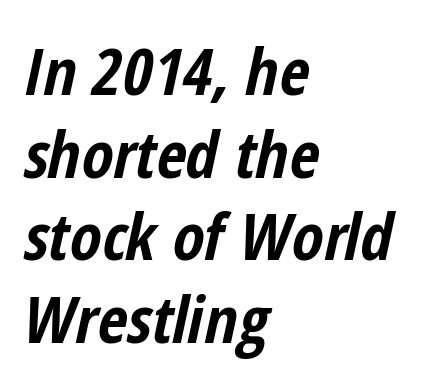
{"italic": "yes", "lean": "right", "slant_degrees": 12, "bold": "yes", "weight": "bold", "width": "condensed", "stroke_contrast": "low", "x_height": "medium", "monospaced": "no", "underline": "no", "align": "left", "line_spacing": "normal", "line_spacing_ratio": 1.27, "letter_spacing": "normal", "letter_spacing_em": 0.0, "glyph_px": 65}
